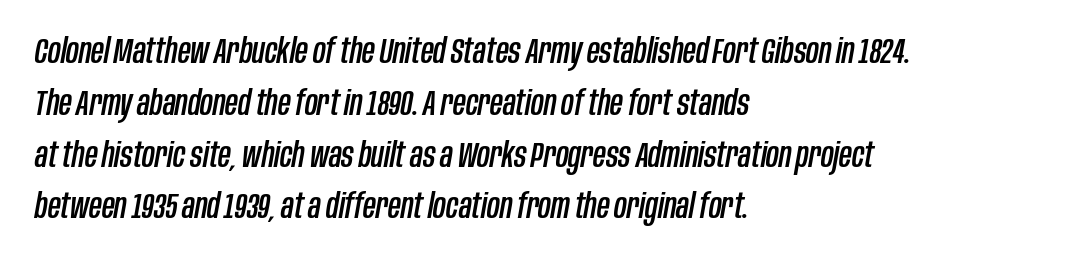
Note the varied advance widths — an 'i' is clearly narrower than an 'm'. Short note: letters normally spaced. Would a proofreader flag this as italicized? Yes. Compared with a centered layout, this one pins lines to the left instead. Anything drawn beneath the words? Only blank space. These lines sit exactly where default settings would place them.
